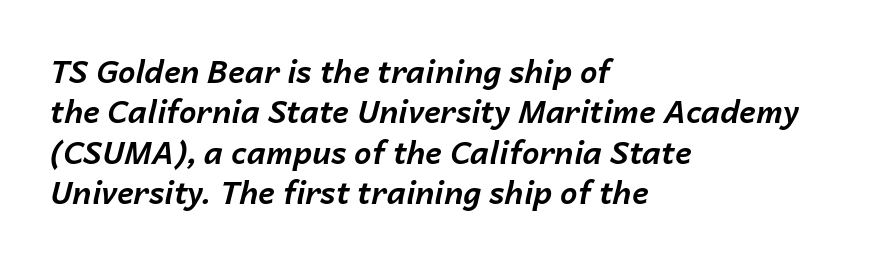
The image shows 31 px bold type, italic (leaning right); set left-aligned, normal line spacing (1.3x), normal letter spacing, not underlined; low stroke contrast and a medium x-height.
